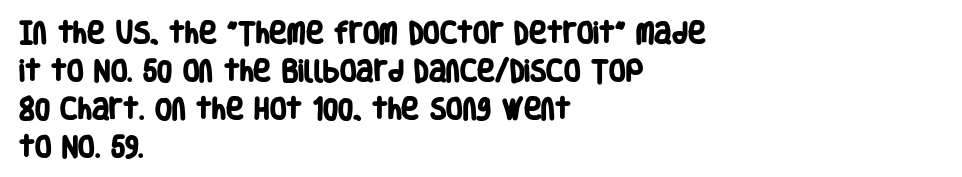
{"bold": "yes", "underline": "no", "align": "left", "line_spacing": "normal", "line_spacing_ratio": 1.58, "letter_spacing": "normal", "letter_spacing_em": 0.0, "glyph_px": 24}
